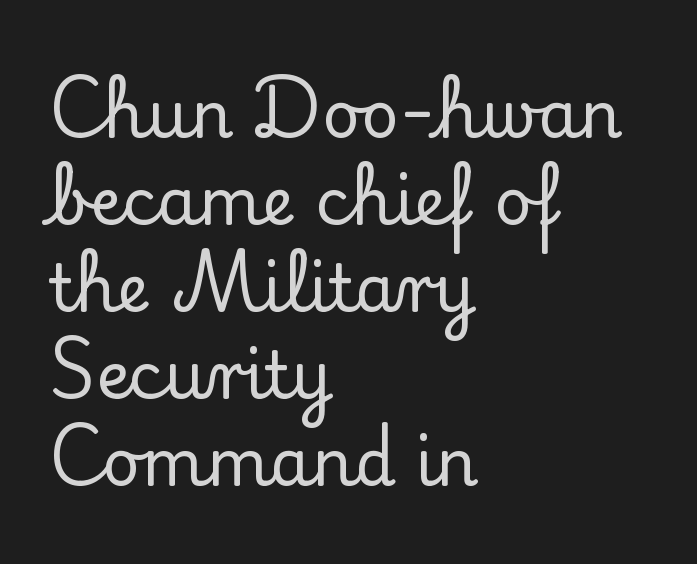
Here the glyphs are tracked normally, forming tight word shapes. The passage shown is typed in a proportional face where columns would drift. No italicization has been applied; the sample stays upright. The rendering uses a moderate line-height, typical for paragraphs. Leftover space on each line is placed entirely after the last word. The space directly below the letters is spotless.
